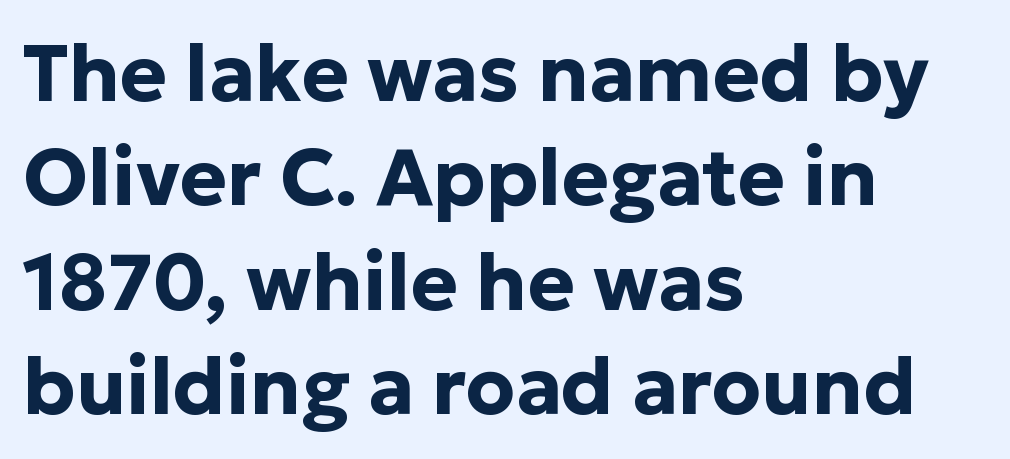
These lines are rendered in a variable-pitch font. Left-aligned paragraph, ragged on the right. Standard letterfit; no display-style spreading of the glyphs. Nothing sits at the stroke ends, so this counts as sans-serif. The specimen reads as upright at a glance. This sample keeps an unexceptional amount of space between lines.
